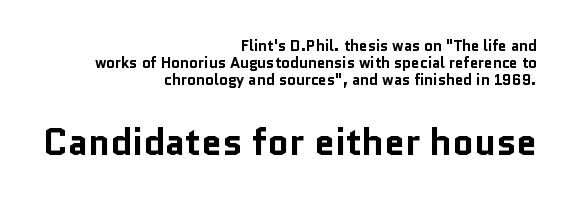
{"serif": "no", "italic": "no", "bold": "yes", "weight": "bold", "width": "normal", "stroke_contrast": "low", "x_height": "medium", "monospaced": "no", "underline": "no", "align": "right", "line_spacing": "tight", "line_spacing_ratio": 1.12, "letter_spacing": "normal", "letter_spacing_em": 0.0, "larger_block": "second", "size_ratio": 2.47, "glyph_px": 37}
